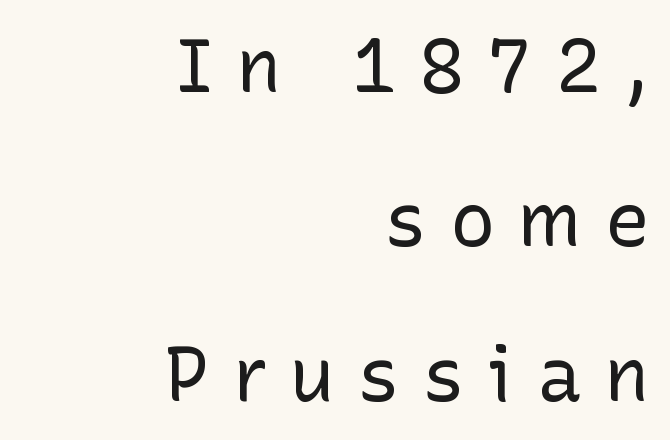
Q: Is the text bold? A: No.
Q: Is the text italic (slanted)? A: No, it is upright.
Q: Is the typeface a serif or a sans-serif typeface? A: Sans-serif.
Q: Is the text underlined? A: No.
Q: How is the paragraph aligned? A: Right-aligned.
Q: Is the spacing between letters normal or unusually wide? A: Unusually wide.
Q: Is the spacing between lines tight, normal or loose? A: Loose.
Q: Width (condensed, normal, or wide)? A: Normal.
Q: Stroke contrast? A: Low.
Q: x-height? A: Medium.
Q: Monospaced? A: No.
